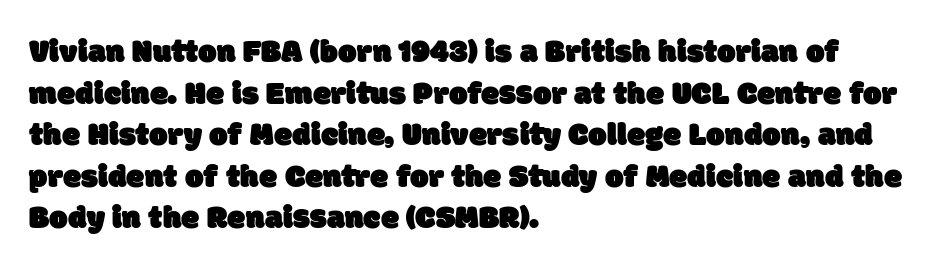
This sample has the flowing, uneven cadence of proportional lettering. Successive baselines arrive at the customary interval. The face used here is rendered with its standard letterfit. To sum up the face: it is a sans, with no serifs. Visually the block forms a straight wall on the left and a jagged coastline on the right.
